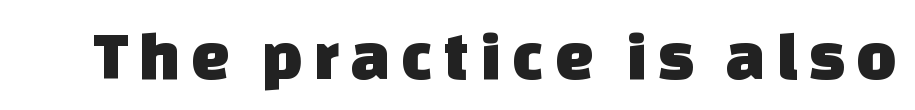
Type without underlining. You could not count columns in this text — the font is proportionally spaced. In terms of letterform style, serifs are entirely absent.
